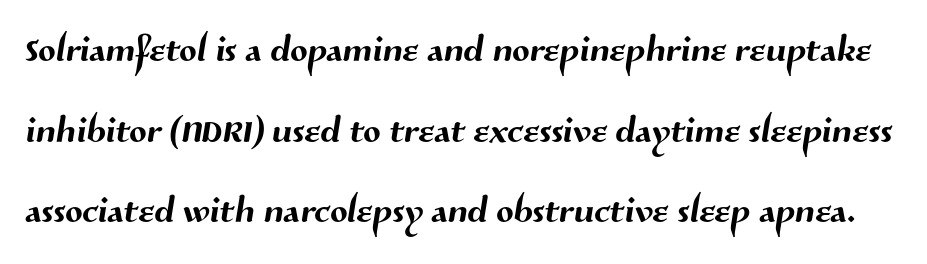
The image shows 51 px sans-serif type; set normal line spacing (1.58x), normal letter spacing, not underlined; medium stroke contrast and a medium x-height.
